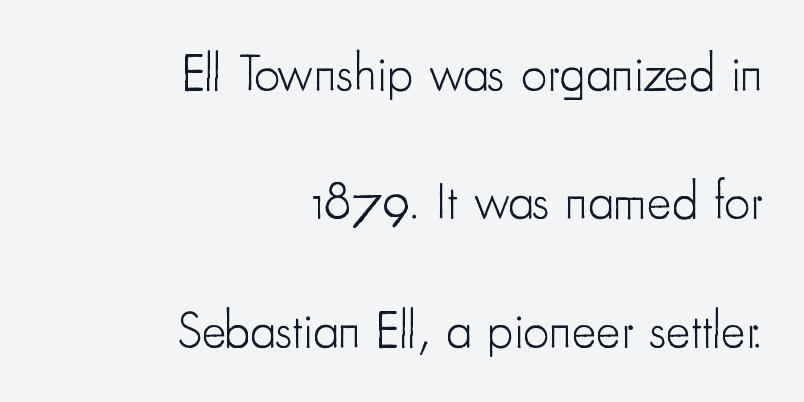
Q: Is the text bold? A: No.
Q: Is the text italic (slanted)? A: No, it is upright.
Q: Is the typeface a serif or a sans-serif typeface? A: Sans-serif.
Q: Is the text underlined? A: No.
Q: How is the paragraph aligned? A: Right-aligned.
Q: Is the spacing between letters normal or unusually wide? A: Normal.
Q: Is the spacing between lines tight, normal or loose? A: Loose.
Q: Width (condensed, normal, or wide)? A: Condensed.
Q: Stroke contrast? A: Low.
Q: x-height? A: Small.
Q: Monospaced? A: No.
